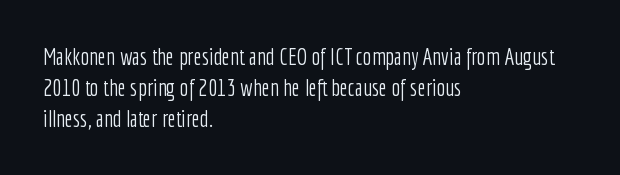
The image shows 23 px text type, upright; set left-aligned, normal line spacing (1.34x), normal letter spacing, not underlined.
